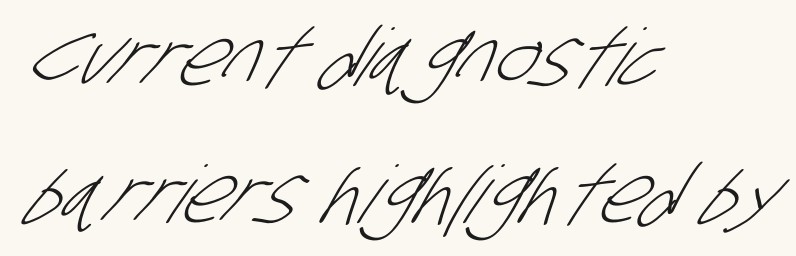
Q: Is the text bold? A: No.
Q: Is the typeface a serif or a sans-serif typeface? A: Sans-serif.
Q: Is the text underlined? A: No.
Q: How is the paragraph aligned? A: Left-aligned.
Q: Is the spacing between letters normal or unusually wide? A: Normal.
Q: Width (condensed, normal, or wide)? A: Condensed.
Q: Stroke contrast? A: Low.
Q: x-height? A: Large.
Q: Monospaced? A: No.
